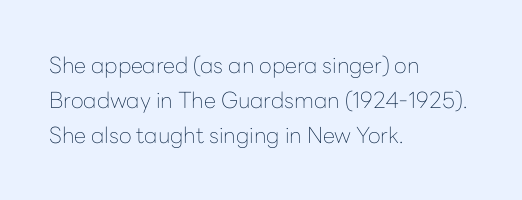
A quiet, ordinary-to-light weight characterises the typeface. Default kerning and tracking; the words read as compact shapes. These lines stack with their left ends in a neat column. The leading is moderate, giving the passage an even texture.
